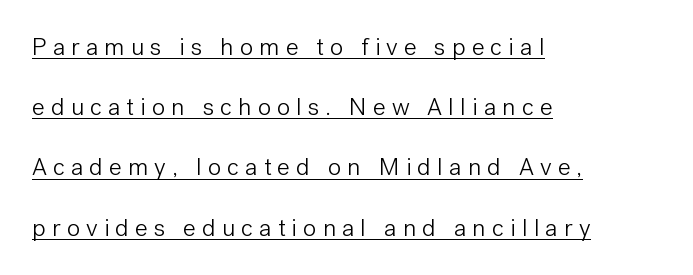
{"italic": "no", "bold": "no", "underline": "yes", "align": "left", "line_spacing": "loose", "line_spacing_ratio": 2.41, "letter_spacing": "wide", "letter_spacing_em": 0.24, "glyph_px": 25}
